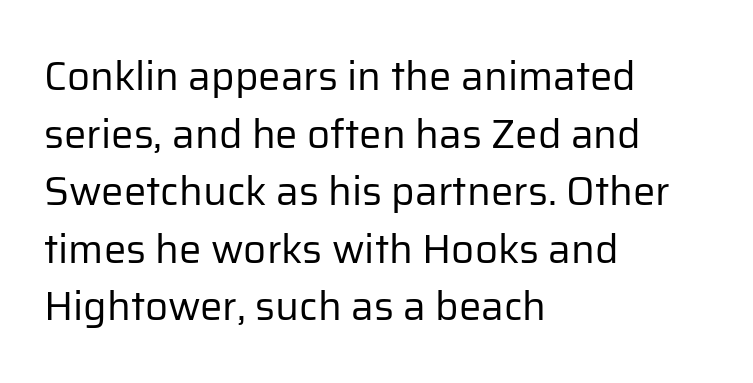
The image shows 40 px regular-weight sans-serif type, upright; set left-aligned, normal line spacing (1.44x), normal letter spacing, not underlined; low stroke contrast and a medium x-height.
